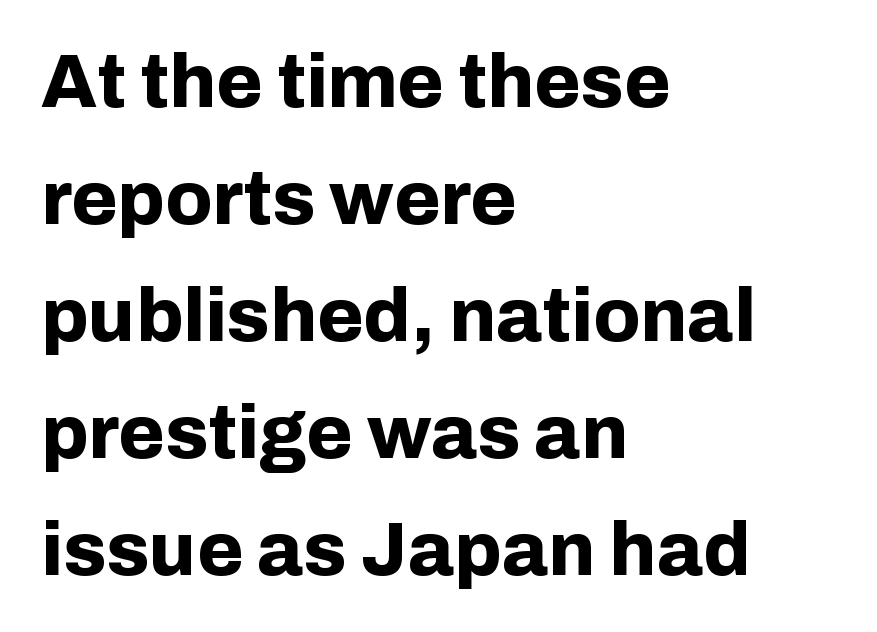
Q: Is the text bold? A: Yes.
Q: Is the text italic (slanted)? A: No, it is upright.
Q: Is the typeface a serif or a sans-serif typeface? A: Sans-serif.
Q: Is the text underlined? A: No.
Q: How is the paragraph aligned? A: Left-aligned.
Q: Is the spacing between letters normal or unusually wide? A: Normal.
Q: Is the spacing between lines tight, normal or loose? A: Normal.
Q: Width (condensed, normal, or wide)? A: Normal.
Q: Stroke contrast? A: Low.
Q: x-height? A: Medium.
Q: Monospaced? A: No.
